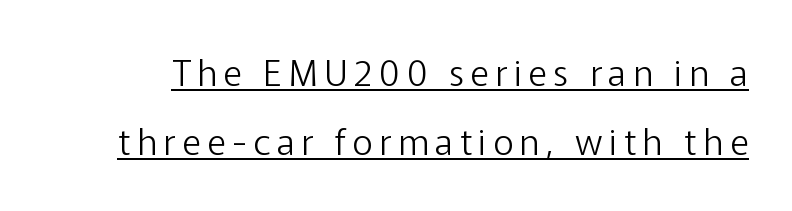
{"serif": "no", "italic": "no", "bold": "no", "weight": "light", "width": "normal", "stroke_contrast": "low", "x_height": "medium", "monospaced": "no", "underline": "yes", "line_spacing": "loose", "line_spacing_ratio": 1.93, "glyph_px": 36}
